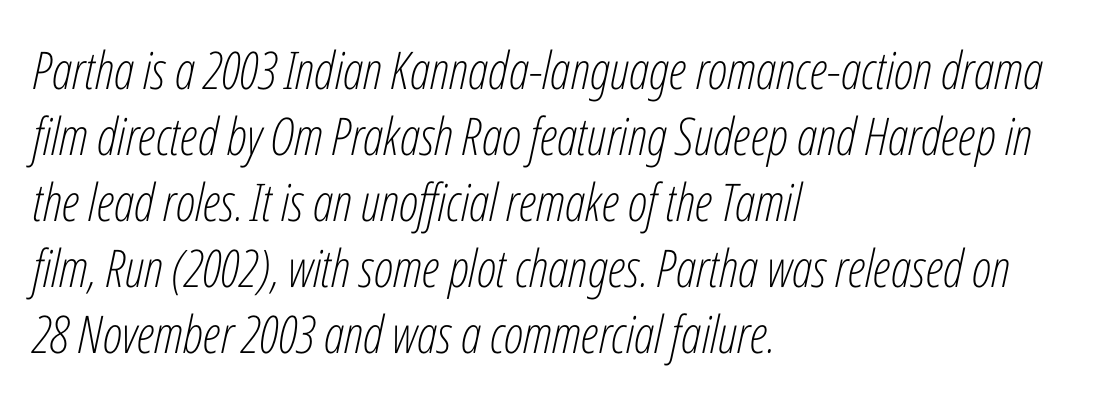
{"italic": "yes", "lean": "right", "slant_degrees": 12, "bold": "no", "weight": "light", "width": "condensed", "stroke_contrast": "low", "x_height": "medium", "monospaced": "no", "underline": "no", "align": "left", "line_spacing": "normal", "line_spacing_ratio": 1.27, "letter_spacing": "normal", "letter_spacing_em": 0.0, "glyph_px": 52}
